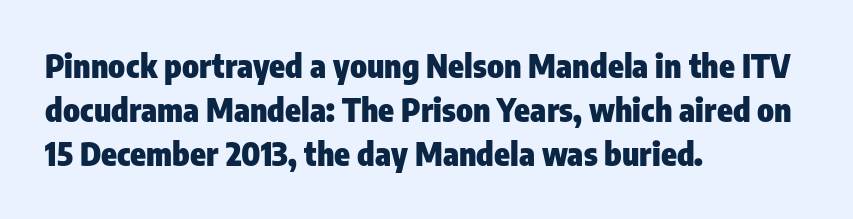
{"serif": "no", "italic": "no", "bold": "yes", "weight": "heavy", "width": "condensed", "stroke_contrast": "low", "x_height": "medium", "monospaced": "no", "underline": "no", "align": "left", "line_spacing": "normal", "line_spacing_ratio": 1.37, "letter_spacing": "normal", "letter_spacing_em": 0.0, "glyph_px": 32}
